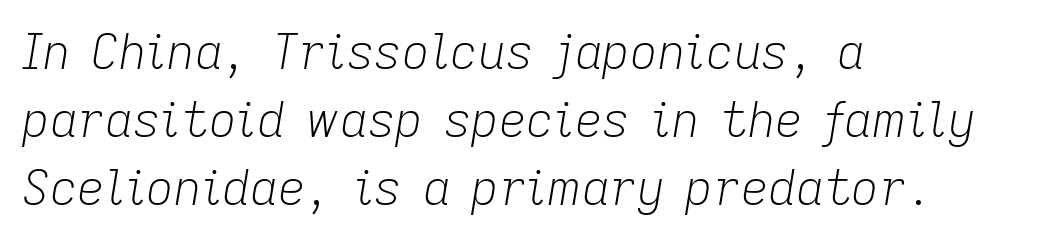
{"italic": "yes", "lean": "right", "slant_degrees": 9, "bold": "no", "weight": "light", "width": "normal", "stroke_contrast": "low", "x_height": "medium", "monospaced": "no", "underline": "no", "align": "left", "line_spacing": "normal", "line_spacing_ratio": 1.42, "letter_spacing": "normal", "letter_spacing_em": 0.0, "glyph_px": 48}
